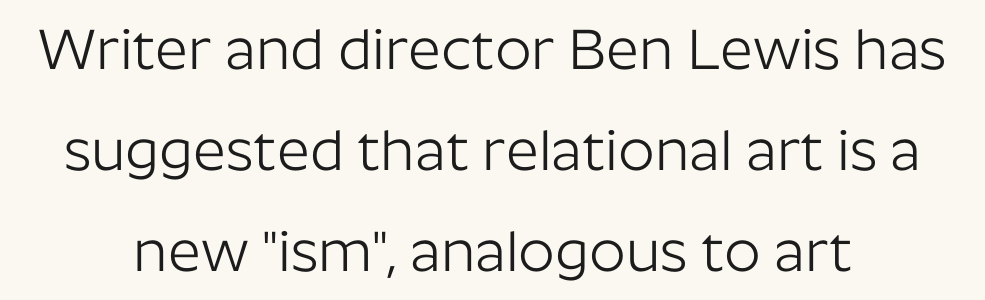
Ordinary non-slanted type is in use. The foot of each line stays bare and open. Character widths vary here, with narrow letters taking less room than wide ones. Default kerning and tracking; the words read as compact shapes. Stems here are at most as thick as an everyday book face.
